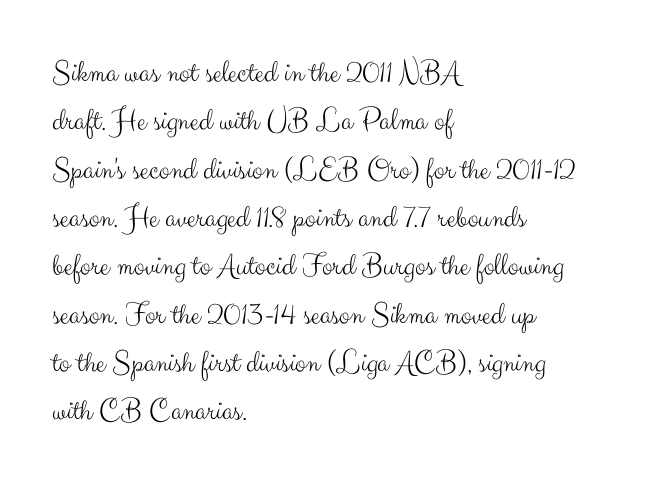
Q: Is the text bold? A: No.
Q: Is the text italic (slanted)? A: Yes.
Q: Is the typeface a serif or a sans-serif typeface? A: Sans-serif.
Q: Is the text underlined? A: No.
Q: How is the paragraph aligned? A: Left-aligned.
Q: Is the spacing between letters normal or unusually wide? A: Normal.
Q: Is the spacing between lines tight, normal or loose? A: Normal.
Q: Width (condensed, normal, or wide)? A: Normal.
Q: Stroke contrast? A: Medium.
Q: x-height? A: Small.
Q: Monospaced? A: No.
